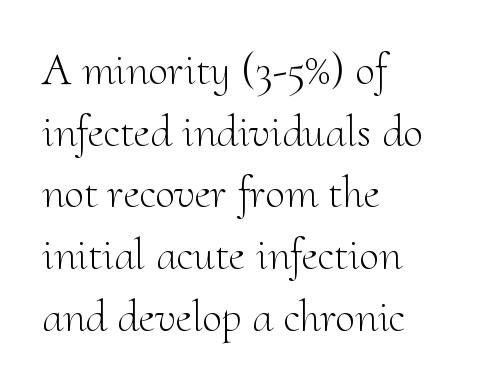
{"serif": "yes", "italic": "no", "bold": "no", "weight": "light", "width": "normal", "stroke_contrast": "medium", "x_height": "small", "monospaced": "no", "underline": "no", "align": "left", "line_spacing": "normal", "line_spacing_ratio": 1.37, "letter_spacing": "normal", "letter_spacing_em": 0.0, "glyph_px": 45}
